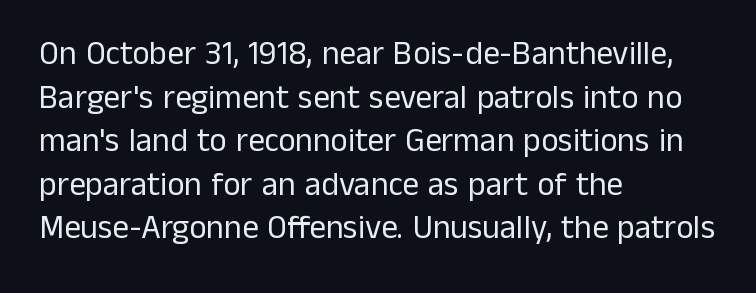
You could not count columns in this text — the font is proportionally spaced. These lines are set flush left with a ragged right edge. Ascenders rise straight up at ninety degrees. The passage shown stacks its lines at a standard gap. Bare-footed words on every line. Words appear dense and cohesive because spacing is normal.
